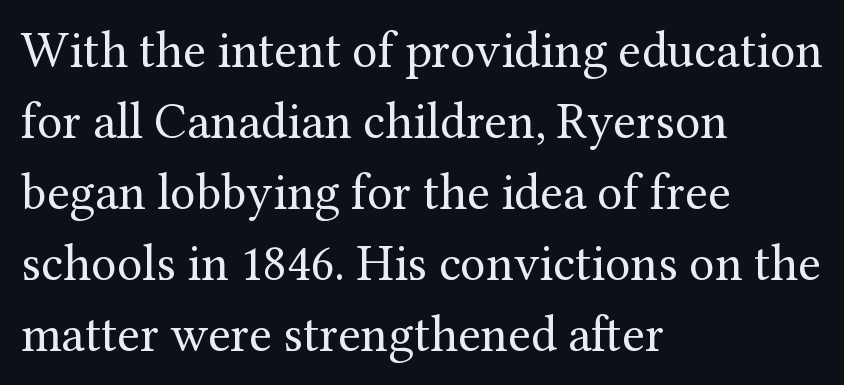
{"serif": "yes", "italic": "no", "bold": "no", "weight": "regular", "width": "normal", "stroke_contrast": "medium", "x_height": "medium", "monospaced": "no", "underline": "no", "align": "left", "line_spacing": "normal", "line_spacing_ratio": 1.39, "letter_spacing": "normal", "letter_spacing_em": 0.0, "glyph_px": 51}
